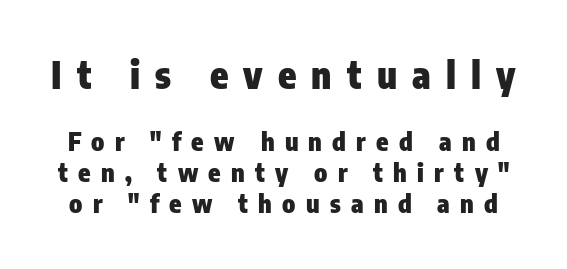
The designer went with a sans here, leaving each stem footless. Do the letters lean? They stand straight. On the weight axis this lands at bold, roughly 700. Beneath every word, the page is bare. Students, note that the glyphs here are deliberately spaced far apart.
